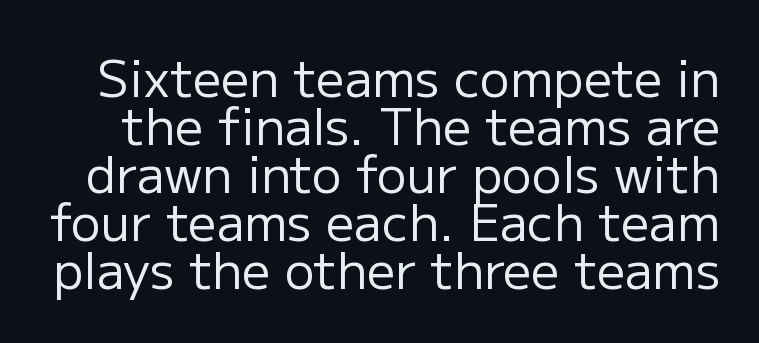
Q: Is the text bold? A: No.
Q: Is the text italic (slanted)? A: No, it is upright.
Q: Is the typeface a serif or a sans-serif typeface? A: Sans-serif.
Q: Is the text underlined? A: No.
Q: Is the spacing between letters normal or unusually wide? A: Normal.
Q: Is the spacing between lines tight, normal or loose? A: Tight.
Q: Width (condensed, normal, or wide)? A: Normal.
Q: Stroke contrast? A: Low.
Q: x-height? A: Medium.
Q: Monospaced? A: No.
